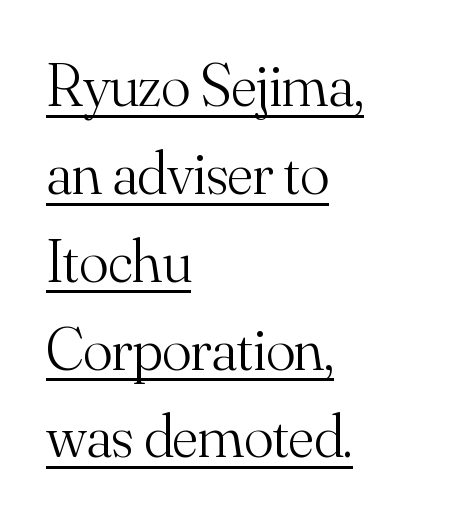
Q: Is the text bold? A: No.
Q: Is the text italic (slanted)? A: No, it is upright.
Q: Is the typeface a serif or a sans-serif typeface? A: Serif.
Q: Is the text underlined? A: Yes.
Q: How is the paragraph aligned? A: Left-aligned.
Q: Is the spacing between letters normal or unusually wide? A: Normal.
Q: Is the spacing between lines tight, normal or loose? A: Normal.
Q: Width (condensed, normal, or wide)? A: Normal.
Q: Stroke contrast? A: Medium.
Q: x-height? A: Small.
Q: Monospaced? A: No.
